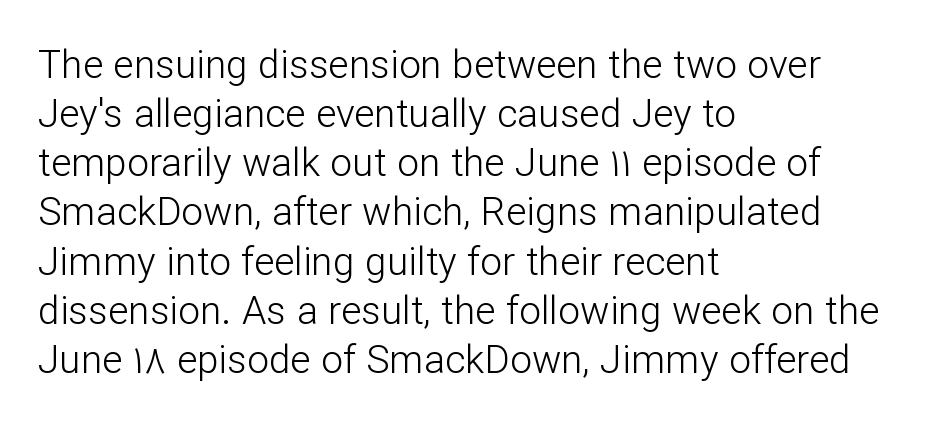
{"serif": "no", "italic": "no", "bold": "no", "weight": "light", "width": "normal", "stroke_contrast": "low", "x_height": "medium", "monospaced": "no", "underline": "no", "align": "left", "line_spacing": "normal", "line_spacing_ratio": 1.26, "letter_spacing": "normal", "letter_spacing_em": 0.0, "glyph_px": 39}
